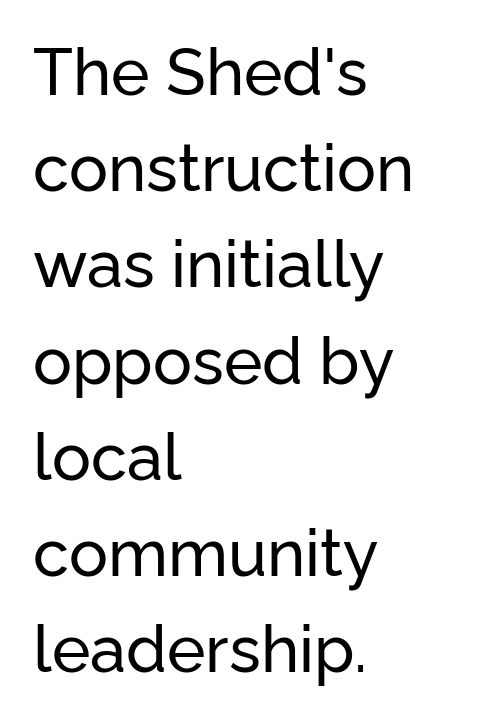
Q: Is the text italic (slanted)? A: No, it is upright.
Q: Is the typeface a serif or a sans-serif typeface? A: Sans-serif.
Q: Is the text underlined? A: No.
Q: How is the paragraph aligned? A: Left-aligned.
Q: Is the spacing between letters normal or unusually wide? A: Normal.
Q: Is the spacing between lines tight, normal or loose? A: Normal.
Q: Width (condensed, normal, or wide)? A: Normal.
Q: Stroke contrast? A: Low.
Q: x-height? A: Medium.
Q: Monospaced? A: No.
